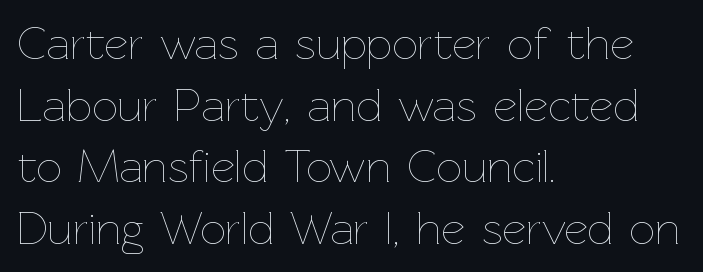
The image shows 46 px thin type, upright; set left-aligned, normal line spacing (1.34x), normal letter spacing, not underlined; low stroke contrast and a medium x-height.
